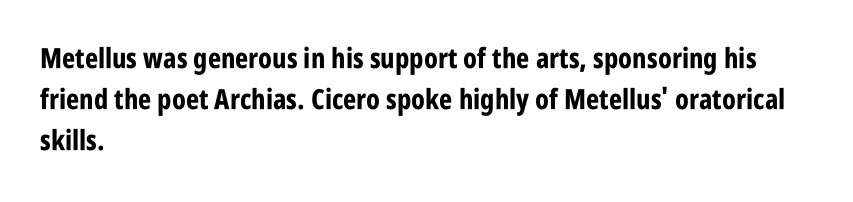
The image shows 28 px bold, condensed sans-serif type, upright; set left-aligned, normal line spacing (1.47x), normal letter spacing, not underlined; low stroke contrast and a large x-height.
